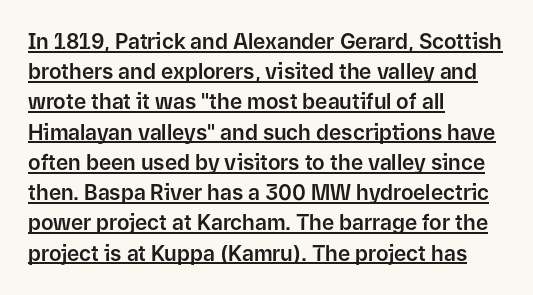
Default kerning and tracking; the words read as compact shapes. The passage shown stacks its lines at a standard gap. Beneath each row of characters lies a ruled line. Compared with a centered layout, this one pins lines to the left instead. Is there any slant? The stems are plumb.
